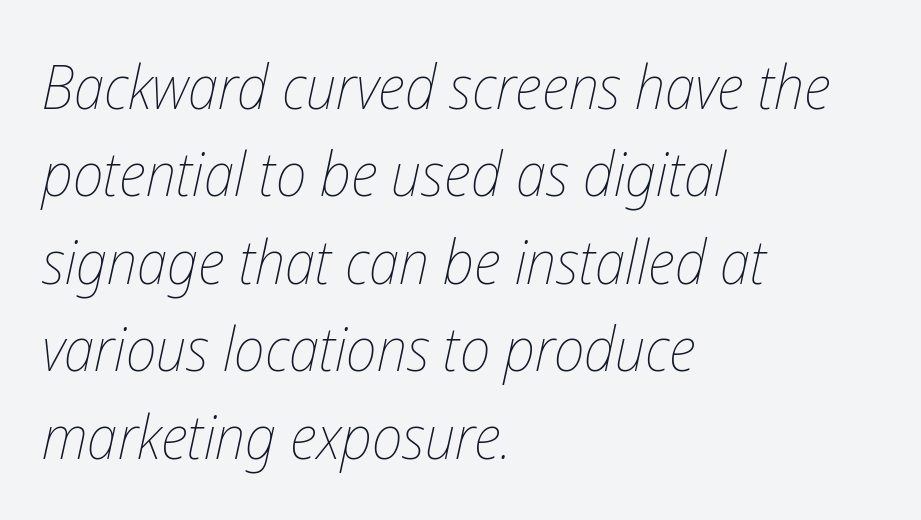
{"italic": "yes", "lean": "right", "slant_degrees": 12, "bold": "no", "weight": "thin", "width": "condensed", "stroke_contrast": "low", "x_height": "medium", "monospaced": "no", "underline": "no", "align": "left", "line_spacing": "normal", "line_spacing_ratio": 1.41, "letter_spacing": "normal", "letter_spacing_em": 0.0, "glyph_px": 62}
